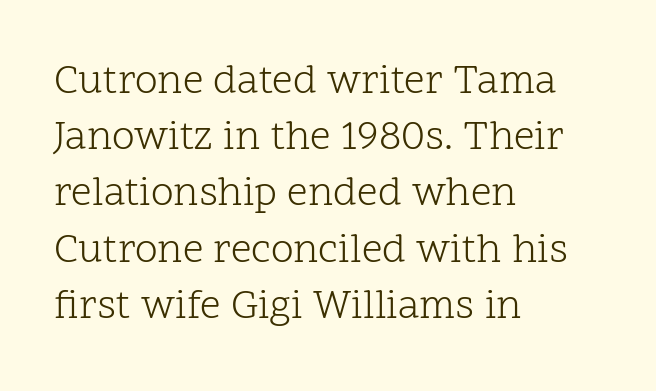
This is not heavy type; no bold has been used. Nothing unusual about the tracking: characters are spaced as the font intends. The axis of the letterforms is exactly vertical. The rows are spaced the way most documents space them. Leftover space on each line is placed entirely after the last word. You can tell from the footed stems that serif type was used.
